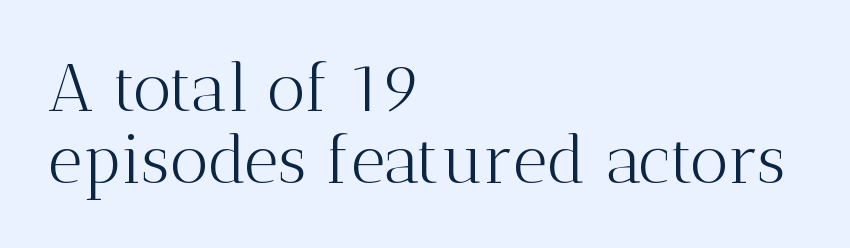
Q: Is the text bold? A: No.
Q: Is the text italic (slanted)? A: No, it is upright.
Q: Is the typeface a serif or a sans-serif typeface? A: Serif.
Q: Is the text underlined? A: No.
Q: How is the paragraph aligned? A: Left-aligned.
Q: Is the spacing between letters normal or unusually wide? A: Normal.
Q: Is the spacing between lines tight, normal or loose? A: Tight.
Q: Width (condensed, normal, or wide)? A: Normal.
Q: Stroke contrast? A: Medium.
Q: x-height? A: Medium.
Q: Monospaced? A: No.
